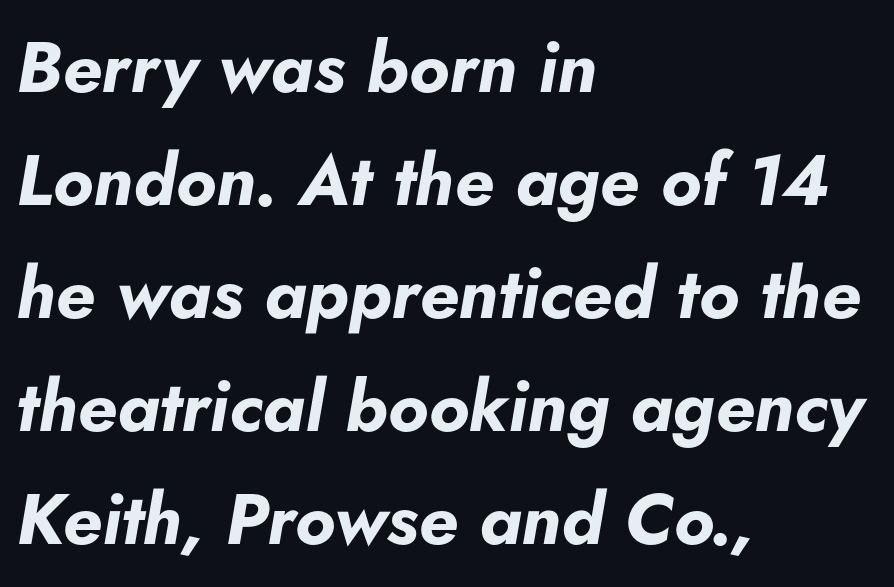
In terms of weight, the rendering is a true, heavy bold. Style check: oblique. Is this a fixed-width face? No — the glyphs have proportional, varying widths. The passage shown stacks its lines at a standard gap. Letter spacing: default. No word sits above an underline.
